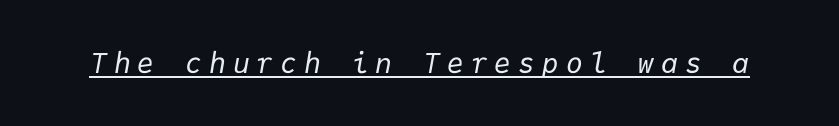
{"italic": "yes", "lean": "right", "slant_degrees": 9, "bold": "no", "weight": "regular", "width": "normal", "stroke_contrast": "low", "x_height": "medium", "monospaced": "yes", "underline": "yes", "letter_spacing": "wide", "letter_spacing_em": 0.25, "glyph_px": 28}
